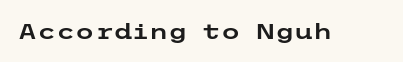
Q: Is the text italic (slanted)? A: No, it is upright.
Q: Is the text underlined? A: No.
Q: Is the spacing between letters normal or unusually wide? A: Normal.
